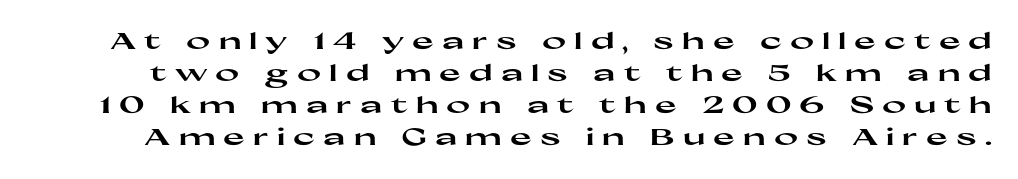
The image shows 23 px bold type, upright; set normal line spacing (1.39x), unusually wide letter spacing (+0.35 em), not underlined.
